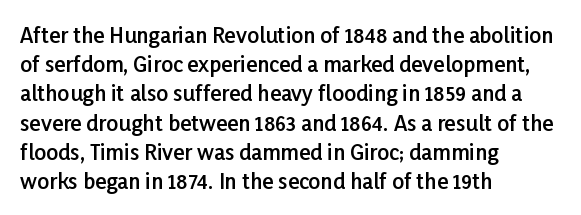
The face used here is a semibold: visibly heavier than regular, lighter than bold. Italic? Not at all — the glyphs are vertical. Default kerning and tracking; the words read as compact shapes. The paragraph shown leans on its left margin. Clear beneath every line of the passage.
